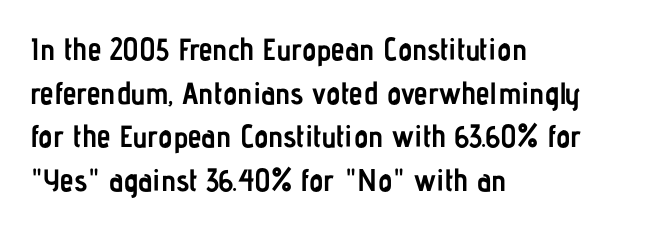
{"serif": "no", "italic": "no", "bold": "yes", "weight": "semibold", "width": "condensed", "stroke_contrast": "low", "x_height": "medium", "monospaced": "no", "underline": "no", "align": "left", "line_spacing": "normal", "line_spacing_ratio": 1.41, "letter_spacing": "normal", "letter_spacing_em": 0.0, "glyph_px": 31}
